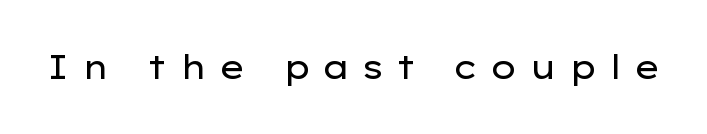
Q: Is the text bold? A: No.
Q: Is the text italic (slanted)? A: No, it is upright.
Q: Is the typeface a serif or a sans-serif typeface? A: Sans-serif.
Q: Is the text underlined? A: No.
Q: Is the spacing between letters normal or unusually wide? A: Unusually wide.
Q: Width (condensed, normal, or wide)? A: Wide.
Q: Stroke contrast? A: Low.
Q: x-height? A: Medium.
Q: Monospaced? A: No.
